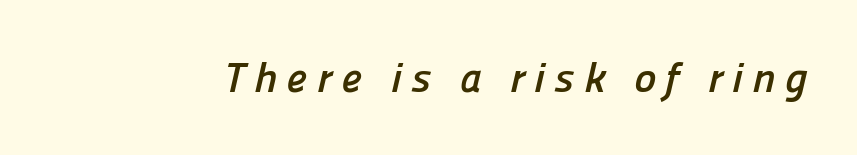
The image shows 42 px semibold sans-serif type; set unusually wide letter spacing (+0.22 em), not underlined; low stroke contrast and a medium x-height.
